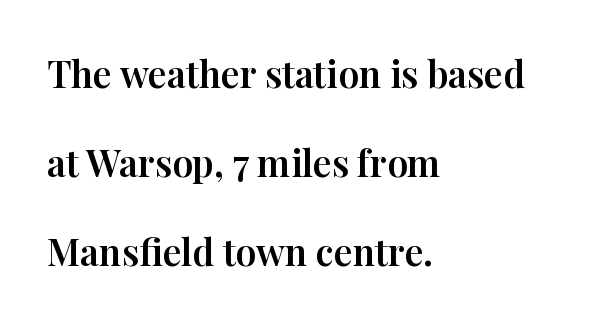
This sample uses an upright cut, with every glyph sitting square on the baseline. This sample has the flowing, uneven cadence of proportional lettering. This rendering employs a face with finishing strokes, i.e., a serif. Lines of text with bare space underneath. There is no visible air inserted between adjacent glyphs. Short and long lines alike share a common starting point at left.
